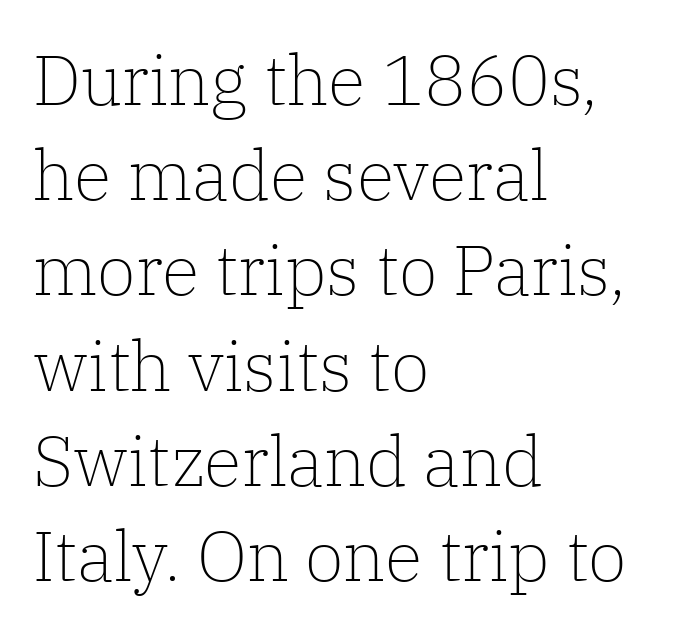
You could not count columns in this text — the font is proportionally spaced. Rows of type keep a routine distance in the vertical direction. Any mark beneath the type? The region is blank. A typesetter would mark this as roman, not italic.
